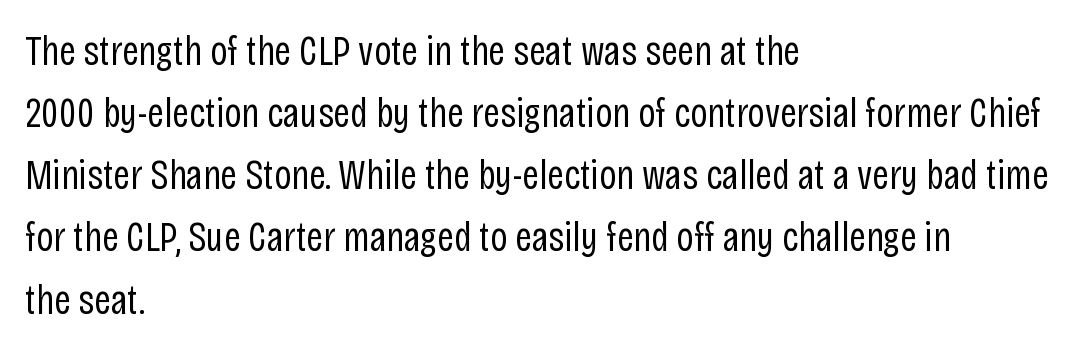
The foot of each line stays bare and open. Observe the absence of serifs on each vertical stroke in this sample. Horizontal alignment here is leftward, the default for most running prose. Here the designer chose a conventional face with non-uniform glyph widths. Is there much room between lines? A standard amount, neither cramped nor airy. Is this a heavy cut? Hardly; it is regular or lighter.
